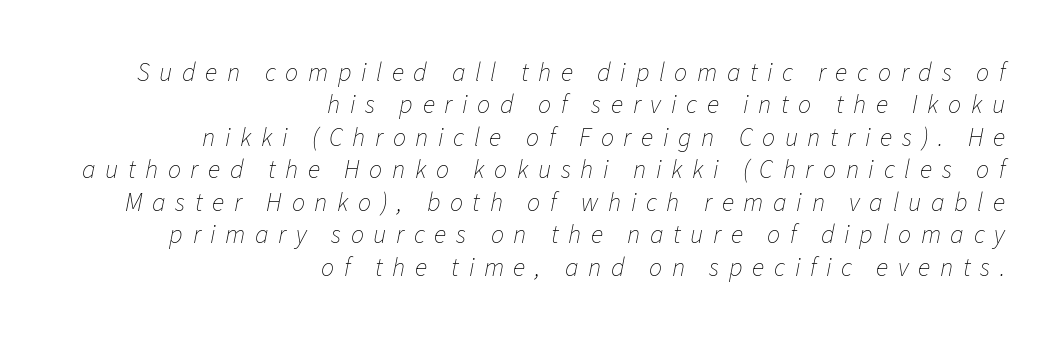
These lines are set flush right with a ragged left edge. The type is letterspaced generously, with wide tracking. Anything drawn beneath the words? Only blank space. Notice how the stems are inclined rather than vertical — that's the hallmark of italics. Whoever set this chose a conventional vertical rhythm. A light-to-regular cut is what we see here.
